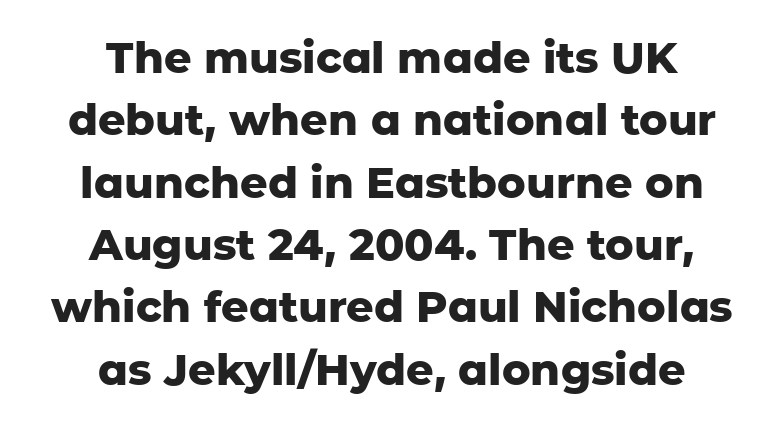
{"serif": "no", "italic": "no", "bold": "yes", "weight": "heavy", "width": "normal", "stroke_contrast": "low", "x_height": "medium", "monospaced": "no", "underline": "no", "align": "center", "line_spacing": "normal", "line_spacing_ratio": 1.45, "letter_spacing": "normal", "letter_spacing_em": 0.0, "glyph_px": 43}
